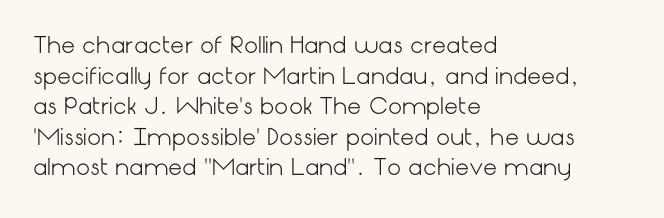
{"italic": "no", "bold": "no", "underline": "no", "align": "left", "line_spacing": "normal", "line_spacing_ratio": 1.39, "letter_spacing": "normal", "letter_spacing_em": 0.0, "glyph_px": 22}
